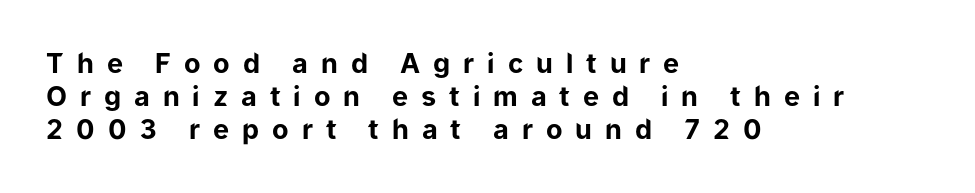
Q: Is the text bold? A: Yes.
Q: Is the text italic (slanted)? A: No, it is upright.
Q: Is the text underlined? A: No.
Q: How is the paragraph aligned? A: Left-aligned.
Q: Is the spacing between letters normal or unusually wide? A: Unusually wide.
